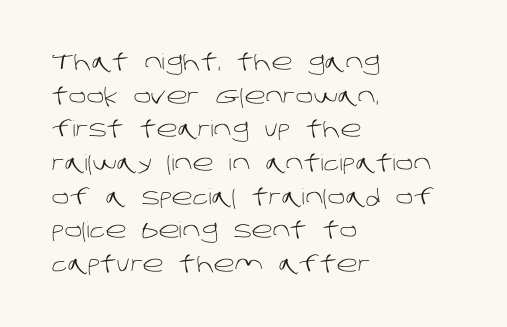
The strokes carry an ordinary text weight at most. Does the copy run flush right? No — it runs flush left. The type is set solid horizontally, with unmodified tracking. Successive baselines arrive at the customary interval. The area under the type is left untouched.
